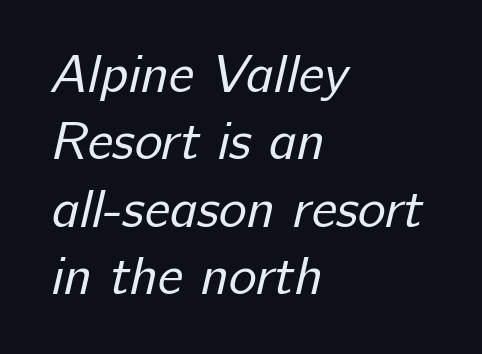
The image shows 53 px regular-weight sans-serif type; set left-aligned, normal line spacing (1.27x), normal letter spacing, not underlined; low stroke contrast and a medium x-height.
